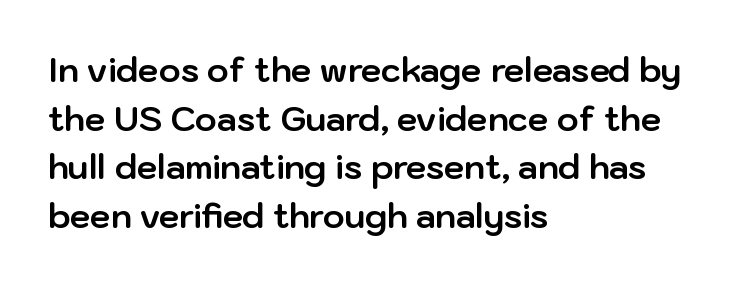
Note: no serifs on the glyphs. The letters stand straight up with perfectly vertical stems. Weight check: bold — yes, fully. The letters advance in unequal steps, a hallmark of proportional type.
